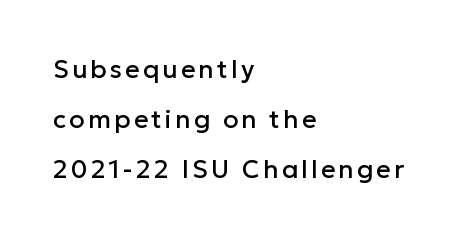
In terms of posture, this sample is upright. A classic flush-left, rag-right setting is used for this passage. Compared with typical paragraphs, the rows here are farther apart. The specimen omits any rule beneath the text block's lines.
